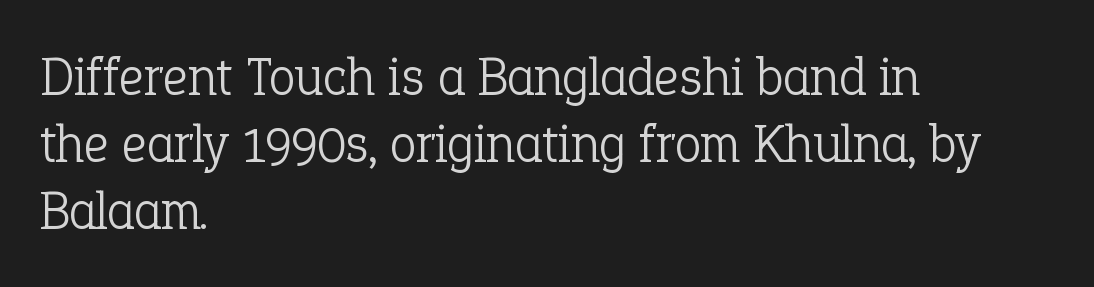
{"serif": "yes", "italic": "no", "bold": "no", "weight": "light", "width": "normal", "stroke_contrast": "low", "x_height": "medium", "monospaced": "no", "underline": "no", "align": "left", "line_spacing_ratio": 1.24, "letter_spacing": "normal", "letter_spacing_em": 0.0, "glyph_px": 54}
